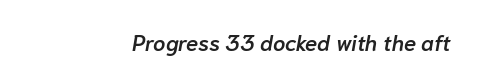
Emphasis-style slanted type is in use. How are the letters spaced? Ordinarily, with no added tracking. The words here are not underlined. This is the in-between weight designers call semibold or demi.
